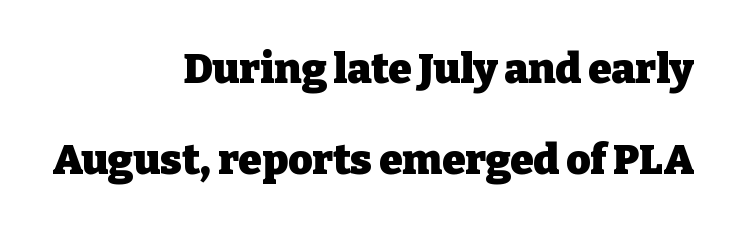
Italic: no, the glyphs are upright roman. Students, note that the glyphs here touch the page at normal intervals. The paragraph shown leans on its right margin. The strip under each line holds only bare page.
